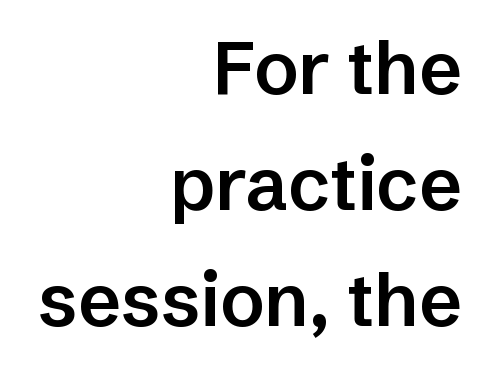
Nothing sits at the stroke ends, so this counts as sans-serif. The letters advance in unequal steps, a hallmark of proportional type. Unmarked baselines from the first word to the last. The passage shown has conventional tracking throughout.
